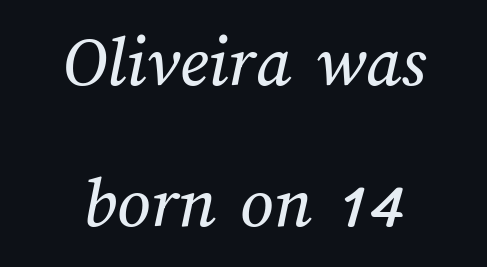
Q: Is the text underlined? A: No.
Q: How is the paragraph aligned? A: Centered.
Q: Is the spacing between letters normal or unusually wide? A: Normal.
Q: Is the spacing between lines tight, normal or loose? A: Loose.
Q: Width (condensed, normal, or wide)? A: Normal.
Q: Stroke contrast? A: Medium.
Q: x-height? A: Medium.
Q: Monospaced? A: No.
